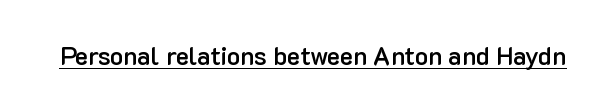
The image shows 25 px text type, upright; set normal letter spacing, underlined.
